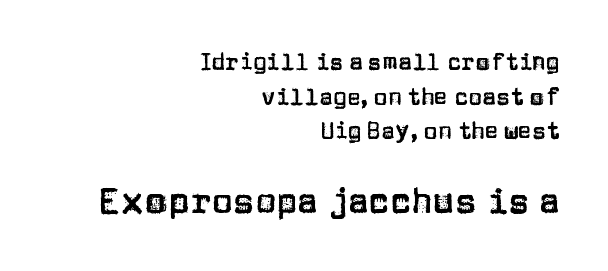
Each letter keeps its own natural width here, so spacing adapts to shape. Note: smaller setting up top, larger setting below. Honestly, the letter spacing is just normal — you wouldn't notice it. The specimen omits any rule beneath the text block's lines. Normally led — the rows are evenly, conventionally spaced.
